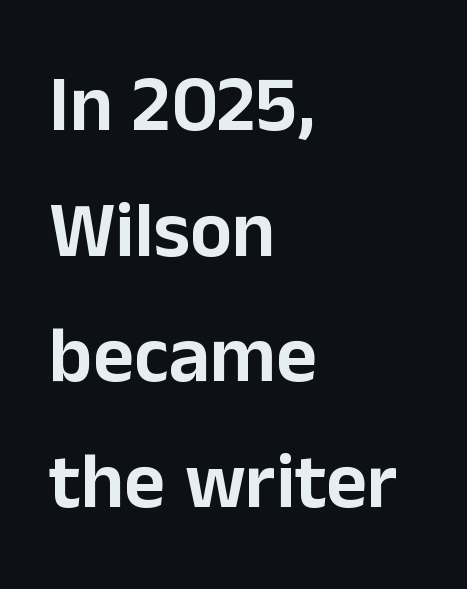
The image shows 79 px sans-serif type, upright; set left-aligned, normal line spacing (1.59x), normal letter spacing, not underlined; low stroke contrast and a medium x-height.
